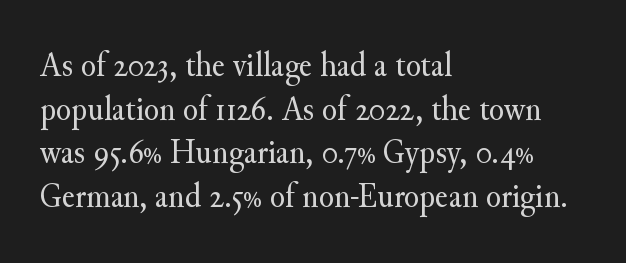
{"serif": "yes", "italic": "no", "bold": "no", "weight": "regular", "width": "normal", "stroke_contrast": "medium", "x_height": "small", "monospaced": "no", "underline": "no", "align": "left", "line_spacing": "normal", "line_spacing_ratio": 1.25, "letter_spacing": "normal", "letter_spacing_em": 0.0, "glyph_px": 35}
